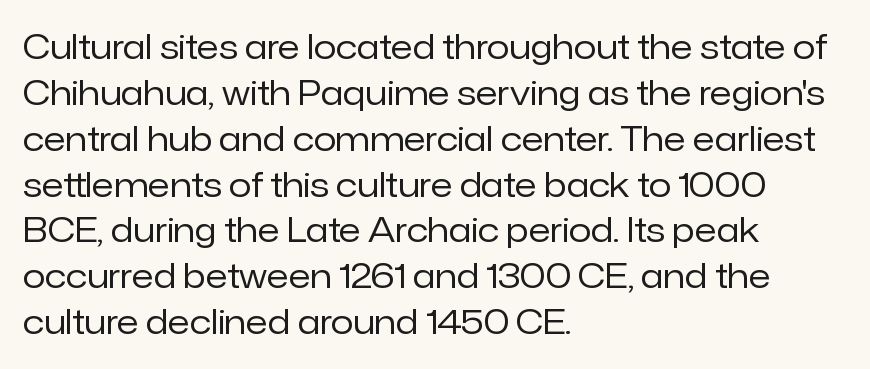
The image shows 33 px regular-weight sans-serif type, upright; set left-aligned, normal line spacing (1.39x), normal letter spacing, not underlined; low stroke contrast and a medium x-height.
